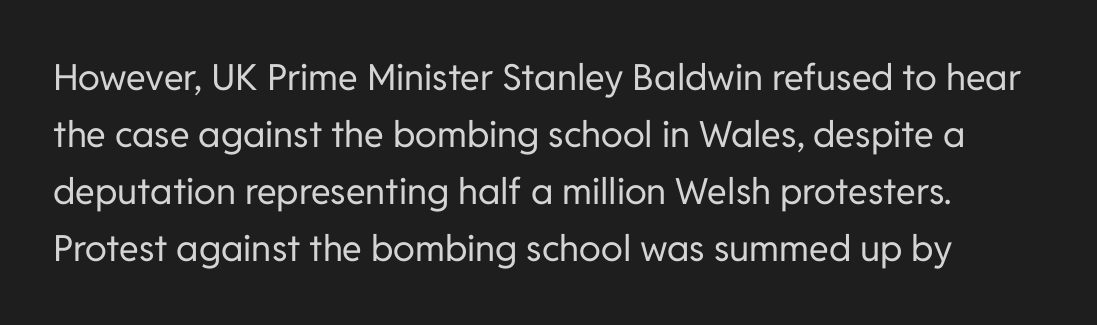
The line texture is even and compact thanks to regular tracking. Do the characters align in a grid? No, the font is proportional. The baseline area is clear. Caption: face not bold, strokes unweighted. The rendering uses a moderate line-height, typical for paragraphs.
